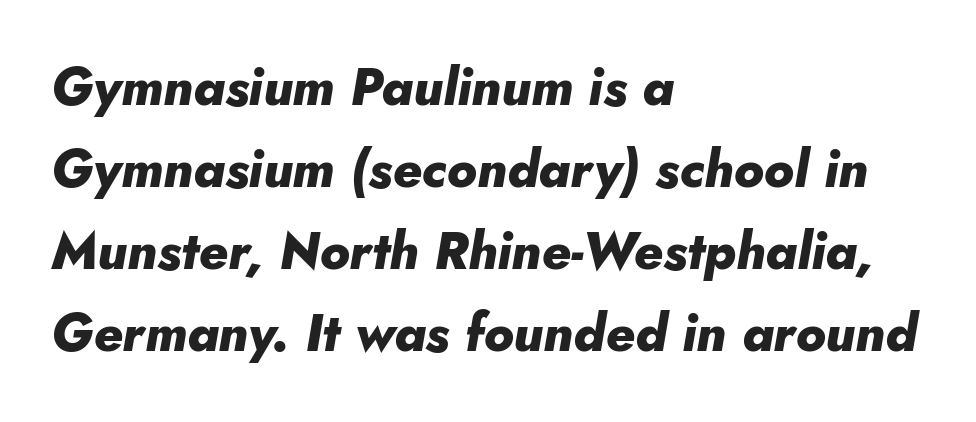
The image shows 52 px heavy type, italic (leaning right); set left-aligned, normal line spacing (1.58x), normal letter spacing, not underlined; low stroke contrast and a small x-height.
